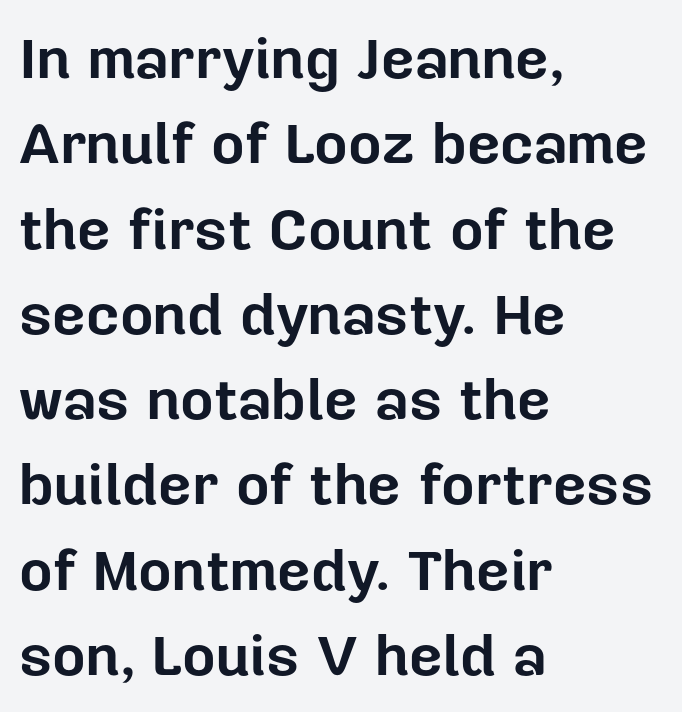
{"serif": "no", "italic": "no", "bold": "yes", "weight": "bold", "width": "normal", "stroke_contrast": "low", "x_height": "medium", "monospaced": "no", "underline": "no", "align": "left", "line_spacing": "normal", "line_spacing_ratio": 1.47, "letter_spacing": "normal", "letter_spacing_em": 0.0, "glyph_px": 58}
